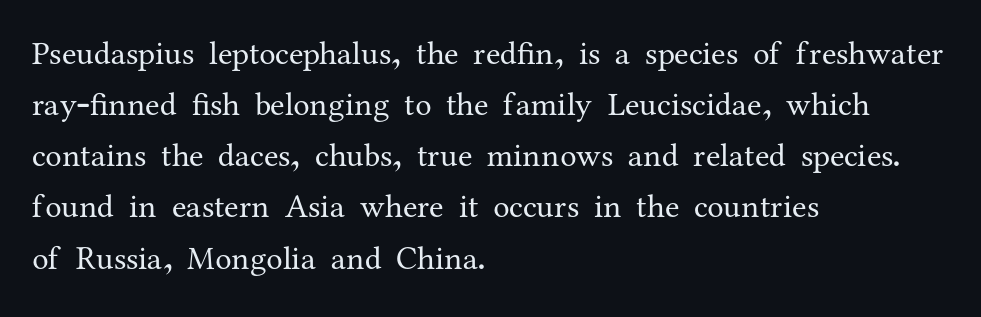
Q: Is the text bold? A: No.
Q: Is the text italic (slanted)? A: No, it is upright.
Q: Is the typeface a serif or a sans-serif typeface? A: Serif.
Q: Is the text underlined? A: No.
Q: How is the paragraph aligned? A: Left-aligned.
Q: Is the spacing between letters normal or unusually wide? A: Normal.
Q: Is the spacing between lines tight, normal or loose? A: Normal.
Q: Width (condensed, normal, or wide)? A: Normal.
Q: Stroke contrast? A: Medium.
Q: x-height? A: Medium.
Q: Monospaced? A: No.
